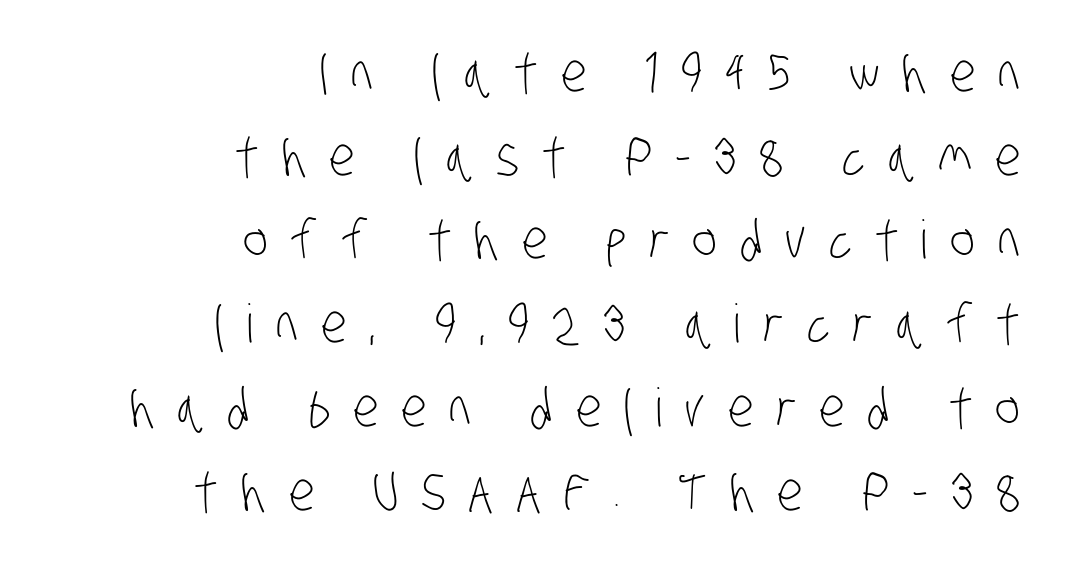
{"serif": "no", "bold": "no", "weight": "light", "width": "condensed", "stroke_contrast": "low", "x_height": "large", "monospaced": "no", "underline": "no", "align": "right", "line_spacing": "normal", "line_spacing_ratio": 1.58, "letter_spacing": "wide", "letter_spacing_em": 0.43, "glyph_px": 53}
